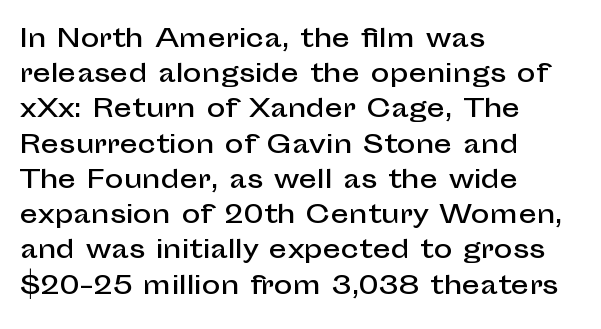
The image shows 25 px text type, upright; set left-aligned, normal line spacing (1.41x), normal letter spacing, not underlined.
